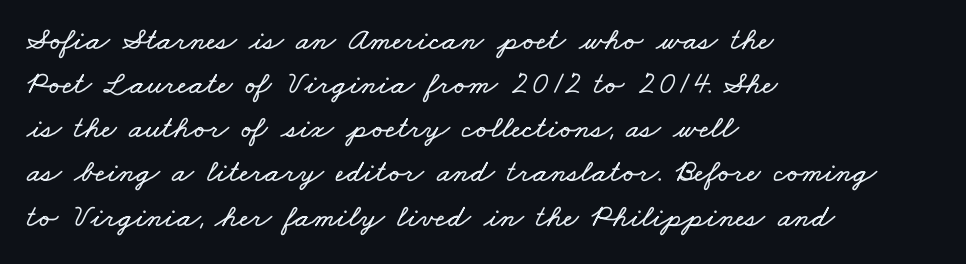
Q: Is the text underlined? A: No.
Q: How is the paragraph aligned? A: Left-aligned.
Q: Is the spacing between letters normal or unusually wide? A: Normal.
Q: Is the spacing between lines tight, normal or loose? A: Normal.
Q: Width (condensed, normal, or wide)? A: Wide.
Q: Stroke contrast? A: Low.
Q: x-height? A: Small.
Q: Monospaced? A: No.
